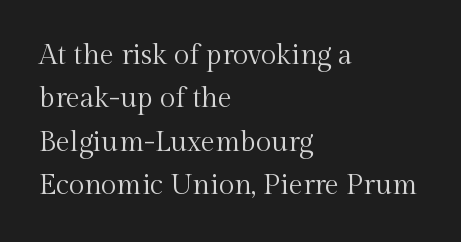
Regarding leading, the lines here are spaced in the standard way. Stem width sits at or under what a default text font uses. The specimen reads as upright at a glance. The rendering uses natural spacing where letterforms have individual widths. Leftover space on each line is placed entirely after the last word. Beneath every word, the page is bare.
